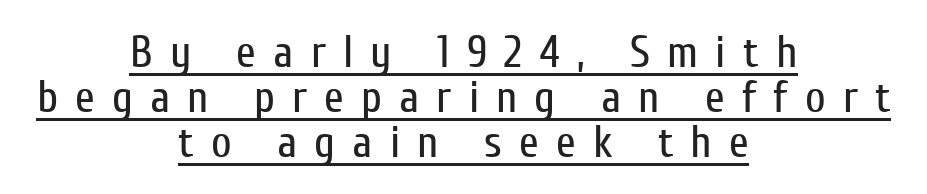
The image shows 45 px regular-weight, condensed sans-serif type, upright; set centered, tight line spacing (1.0x), unusually wide letter spacing (+0.38 em), underlined; low stroke contrast and a medium x-height.
